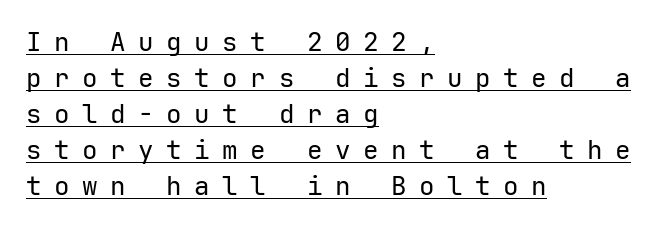
Q: Is the text bold? A: No.
Q: Is the text italic (slanted)? A: No, it is upright.
Q: Is the text underlined? A: Yes.
Q: How is the paragraph aligned? A: Left-aligned.
Q: Is the spacing between letters normal or unusually wide? A: Unusually wide.
Q: Is the spacing between lines tight, normal or loose? A: Normal.
